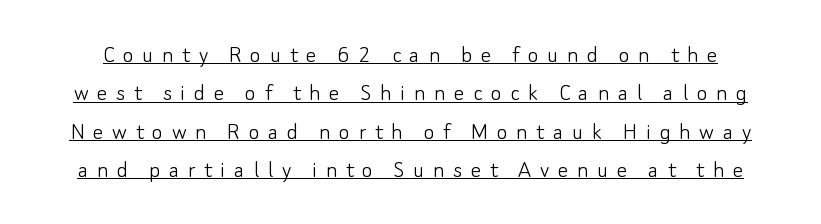
Does a line run under the words? Yes, clearly. Unlike italic type, these characters show no tilt at all. This sample uses expanded letter spacing, leaving extra air between glyphs. The leading is moderate, giving the passage an even texture. Counters stay open thanks to moderate or lighter strokes.
